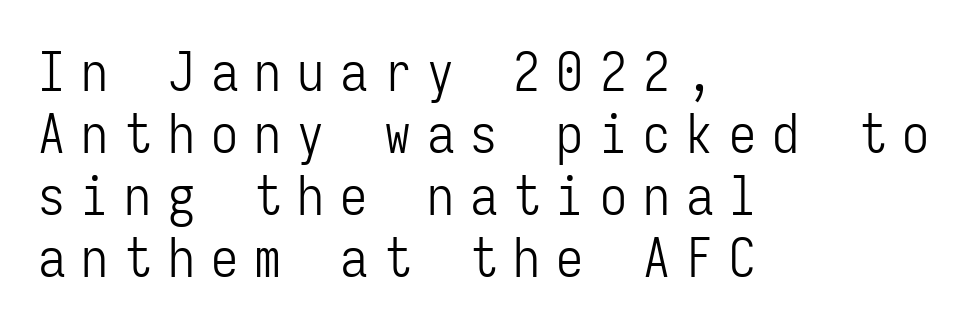
The image shows 54 px light, condensed sans-serif type, upright, monospaced; set left-aligned, tight line spacing (1.15x), unusually wide letter spacing (+0.3 em), not underlined; low stroke contrast and a medium x-height.
